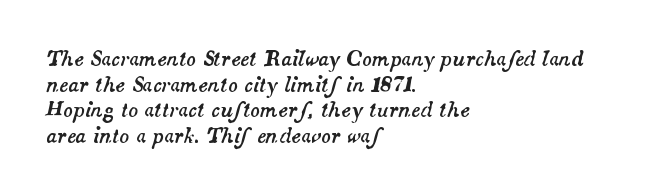
{"italic": "yes", "lean": "right", "slant_degrees": 14, "underline": "no", "align": "left", "line_spacing": "normal", "line_spacing_ratio": 1.28, "letter_spacing": "normal", "letter_spacing_em": 0.0, "glyph_px": 20}
